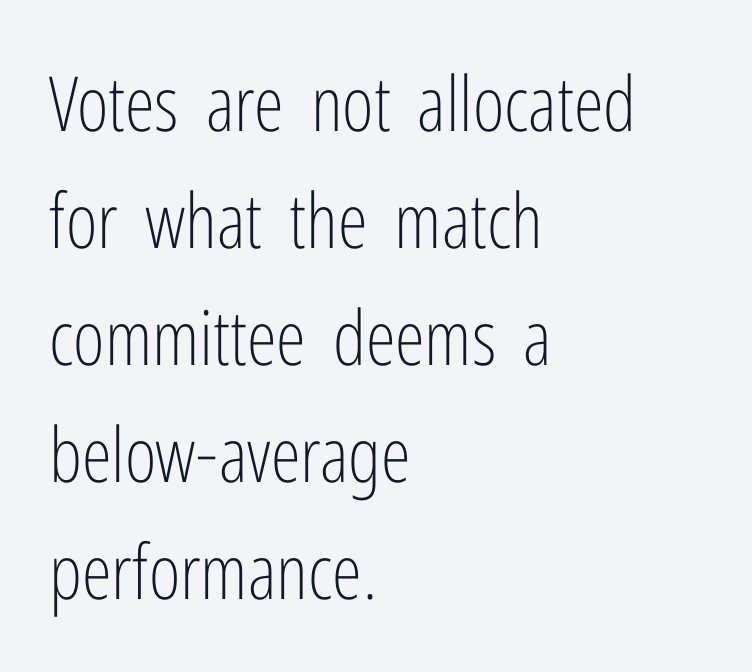
The image shows 76 px light, condensed sans-serif type, upright; set left-aligned, normal line spacing (1.54x), normal letter spacing, not underlined; low stroke contrast and a medium x-height.
